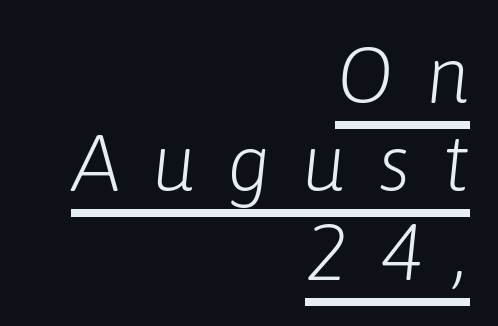
The image shows 79 px light type, italic (leaning right); set right-aligned, tight line spacing (1.12x), unusually wide letter spacing (+0.4 em), underlined; low stroke contrast and a medium x-height.
